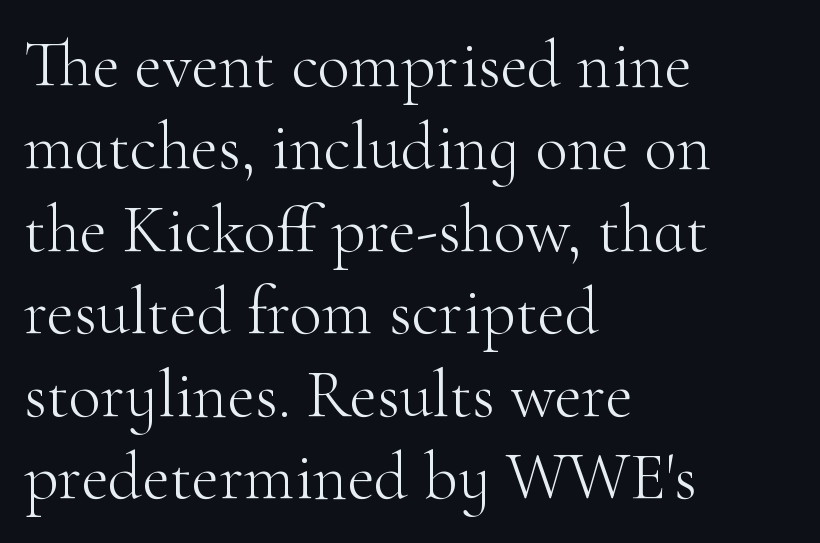
Q: Is the text bold? A: No.
Q: Is the text italic (slanted)? A: No, it is upright.
Q: Is the typeface a serif or a sans-serif typeface? A: Serif.
Q: Is the text underlined? A: No.
Q: How is the paragraph aligned? A: Left-aligned.
Q: Is the spacing between letters normal or unusually wide? A: Normal.
Q: Width (condensed, normal, or wide)? A: Normal.
Q: Stroke contrast? A: High.
Q: x-height? A: Small.
Q: Monospaced? A: No.
